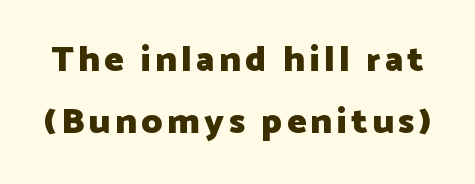
{"serif": "no", "italic": "no", "bold": "yes", "weight": "heavy", "width": "normal", "stroke_contrast": "low", "x_height": "medium", "monospaced": "no", "underline": "no", "line_spacing_ratio": 1.71, "glyph_px": 36}
